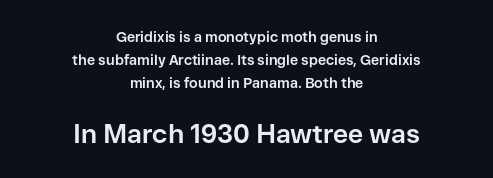
Q: Is the text bold? A: Yes.
Q: Is the text italic (slanted)? A: No, it is upright.
Q: Is the text underlined? A: No.
Q: How is the paragraph aligned? A: Centered.
Q: Is the spacing between letters normal or unusually wide? A: Normal.
Q: Is the spacing between lines tight, normal or loose? A: Normal.
Q: Which block of text is set in a larger size, the first (top) or the second (bottom)? A: The second (bottom) one.
